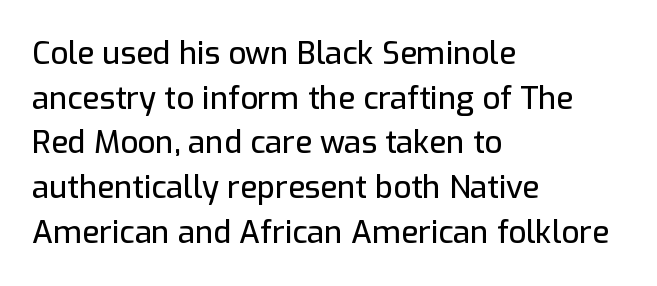
The image shows 31 px sans-serif type, upright; set left-aligned, normal line spacing (1.44x), normal letter spacing, not underlined; low stroke contrast and a medium x-height.
